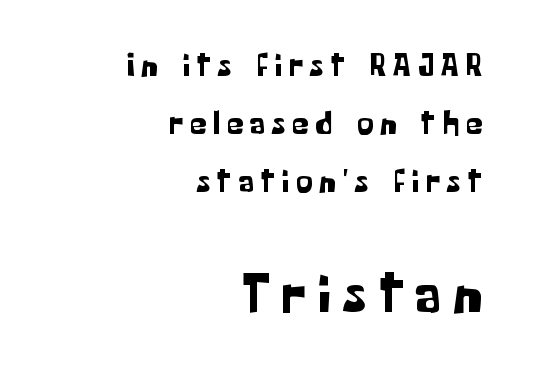
{"serif": "no", "italic": "no", "width": "normal", "stroke_contrast": "low", "x_height": "medium", "monospaced": "no", "underline": "no", "align": "right", "line_spacing_ratio": 1.76, "letter_spacing": "wide", "letter_spacing_em": 0.21, "larger_block": "second", "size_ratio": 1.73, "glyph_px": 57}
